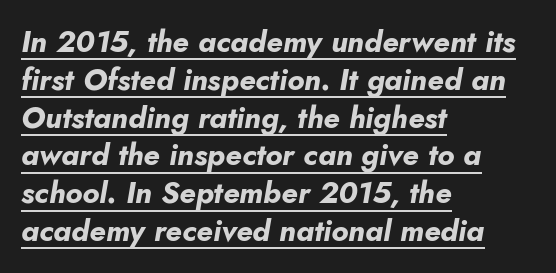
The letterforms sit shoulder to shoulder at normal distance. Notice how the passage keeps a crisp vertical edge on the left only. Looks like someone drew a line under every word here. Its strokes are broad and dark, the hallmark of bold type.
